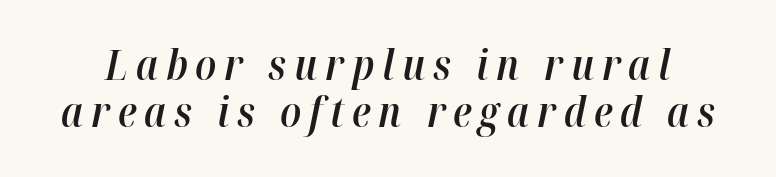
{"italic": "yes", "lean": "right", "slant_degrees": 12, "bold": "semi", "weight": "semibold", "width": "normal", "stroke_contrast": "high", "x_height": "medium", "monospaced": "no", "underline": "no", "line_spacing": "tight", "line_spacing_ratio": 1.15, "glyph_px": 41}
